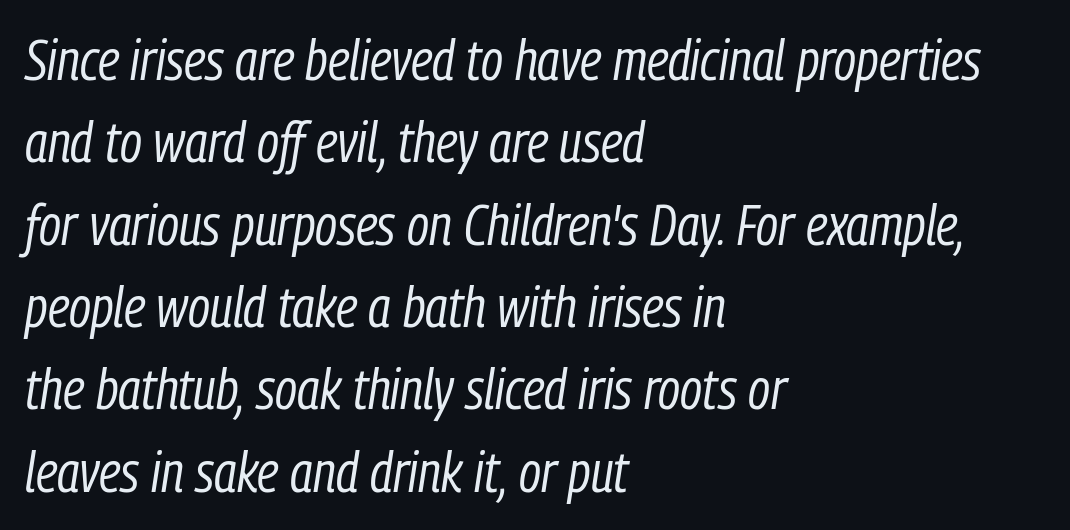
{"italic": "yes", "lean": "right", "slant_degrees": 9, "bold": "no", "weight": "regular", "width": "condensed", "stroke_contrast": "low", "x_height": "medium", "monospaced": "no", "underline": "no", "align": "left", "line_spacing": "normal", "line_spacing_ratio": 1.47, "letter_spacing": "normal", "letter_spacing_em": 0.0, "glyph_px": 56}
